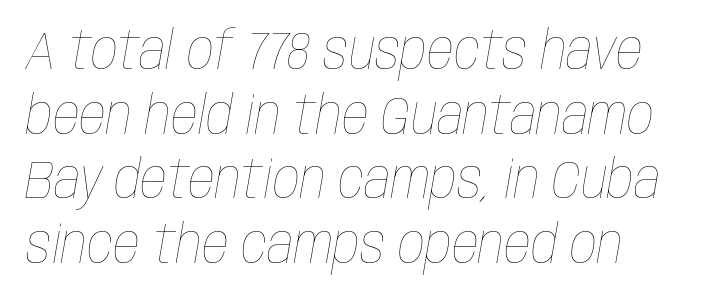
The letterforms sit at book weight or below. There is no visible air inserted between adjacent glyphs. Character widths vary here, with narrow letters taking less room than wide ones. The passage shown is not underscored anywhere. Would a proofreader flag this as italicized? Yes.
